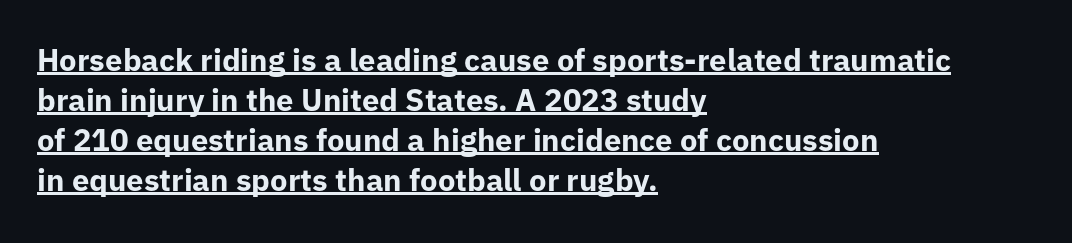
The image shows 31 px bold sans-serif type, upright; set left-aligned, normal line spacing (1.29x), normal letter spacing, underlined; low stroke contrast and a medium x-height.
